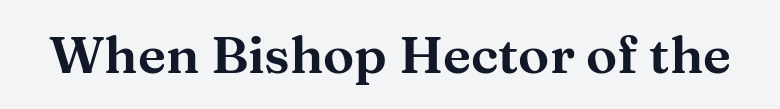
Q: Is the text italic (slanted)? A: No, it is upright.
Q: Is the typeface a serif or a sans-serif typeface? A: Serif.
Q: Is the text underlined? A: No.
Q: Is the spacing between letters normal or unusually wide? A: Normal.
Q: Width (condensed, normal, or wide)? A: Wide.
Q: Stroke contrast? A: Medium.
Q: x-height? A: Medium.
Q: Monospaced? A: No.
